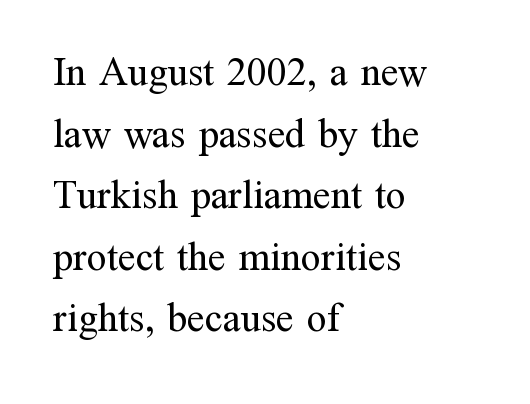
{"serif": "yes", "italic": "no", "bold": "no", "weight": "regular", "width": "normal", "stroke_contrast": "medium", "x_height": "medium", "monospaced": "no", "underline": "no", "align": "left", "line_spacing": "normal", "line_spacing_ratio": 1.54, "letter_spacing": "normal", "letter_spacing_em": 0.0, "glyph_px": 40}
